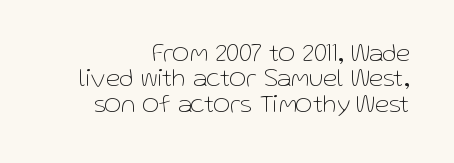
Q: Is the text bold? A: No.
Q: Is the text italic (slanted)? A: No, it is upright.
Q: Is the text underlined? A: No.
Q: How is the paragraph aligned? A: Right-aligned.
Q: Is the spacing between letters normal or unusually wide? A: Normal.
Q: Is the spacing between lines tight, normal or loose? A: Tight.
